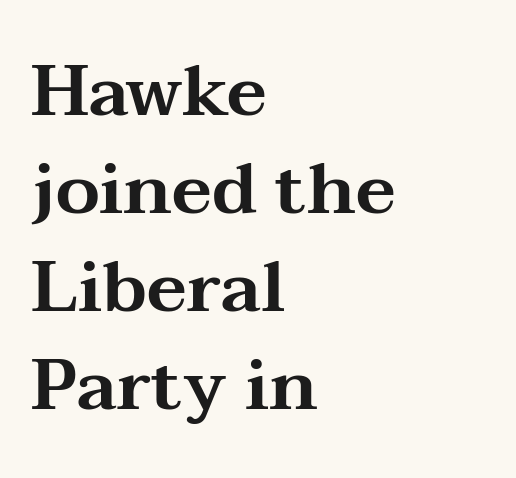
Q: Is the text italic (slanted)? A: No, it is upright.
Q: Is the typeface a serif or a sans-serif typeface? A: Serif.
Q: Is the text underlined? A: No.
Q: How is the paragraph aligned? A: Left-aligned.
Q: Is the spacing between letters normal or unusually wide? A: Normal.
Q: Is the spacing between lines tight, normal or loose? A: Normal.
Q: Width (condensed, normal, or wide)? A: Wide.
Q: Stroke contrast? A: Medium.
Q: x-height? A: Medium.
Q: Monospaced? A: No.
